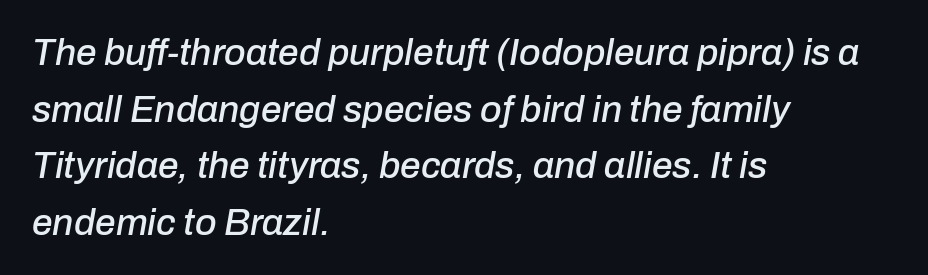
How are the letters spaced? Ordinarily, with no added tracking. The space beneath each line is pristine and unruled. The text carries the slant typical of an italic or oblique font. Vertically, the passage feels balanced, rows spaced as you'd expect.
